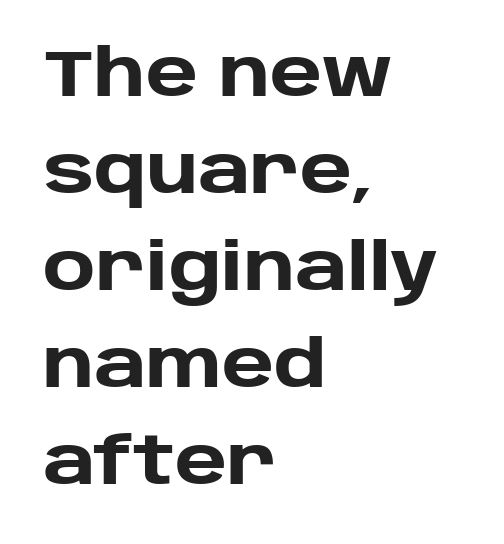
Line starts are locked; line ends wander. The baseline area is clear. The characters display no serif detailing; their extremities are plain. Weight check: bold — yes, fully. No italicization has been applied; the sample stays upright. How would I describe the line gaps? Plain and ordinary.
